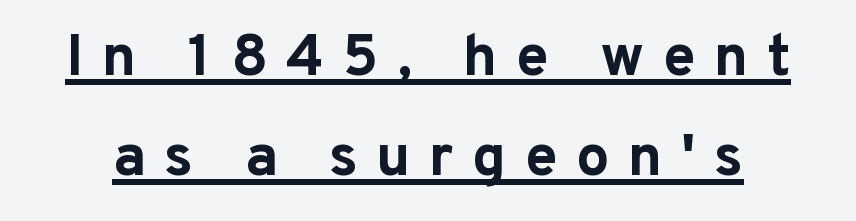
{"serif": "no", "italic": "no", "bold": "yes", "weight": "bold", "width": "normal", "stroke_contrast": "low", "x_height": "medium", "monospaced": "no", "underline": "yes", "line_spacing": "normal", "line_spacing_ratio": 1.7, "letter_spacing": "wide", "letter_spacing_em": 0.31, "glyph_px": 59}
